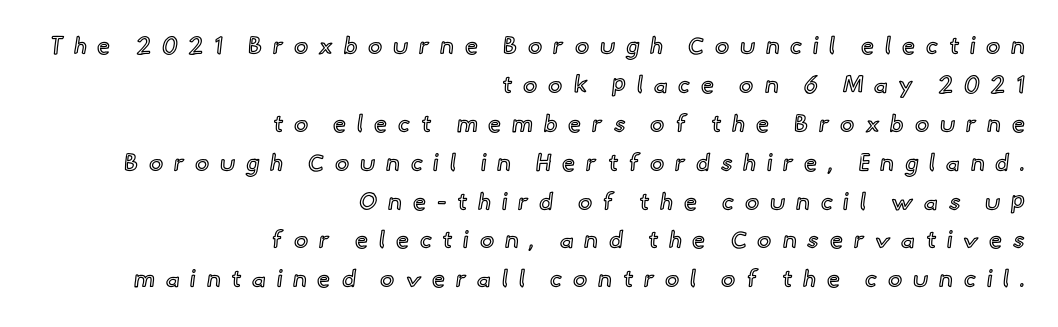
The image shows 24 px text type; set right-aligned, normal line spacing (1.62x), unusually wide letter spacing (+0.44 em), not underlined.
